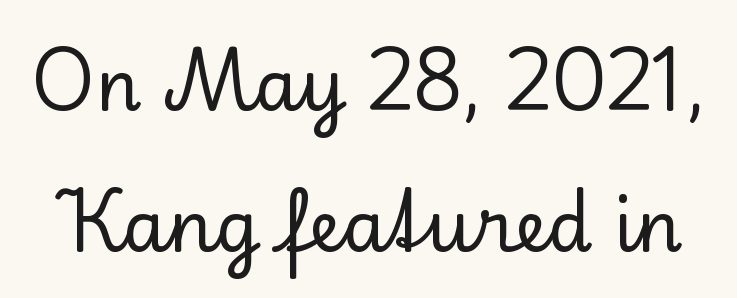
Q: Is the text italic (slanted)? A: No, it is upright.
Q: Is the text underlined? A: No.
Q: Is the spacing between letters normal or unusually wide? A: Normal.
Q: Is the spacing between lines tight, normal or loose? A: Loose.
Q: Width (condensed, normal, or wide)? A: Normal.
Q: Stroke contrast? A: Low.
Q: x-height? A: Small.
Q: Monospaced? A: No.
